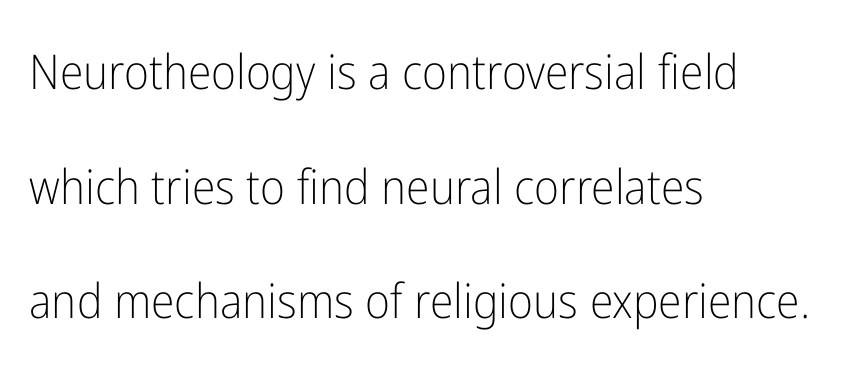
{"serif": "no", "italic": "no", "bold": "no", "weight": "light", "width": "condensed", "stroke_contrast": "low", "x_height": "medium", "monospaced": "no", "underline": "no", "align": "left", "line_spacing": "loose", "line_spacing_ratio": 2.39, "letter_spacing": "normal", "letter_spacing_em": 0.0, "glyph_px": 48}
